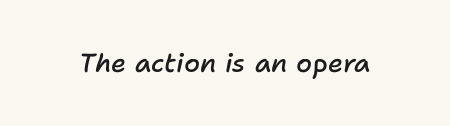
The image shows 26 px text type, italic (leaning right); set normal letter spacing, not underlined.
